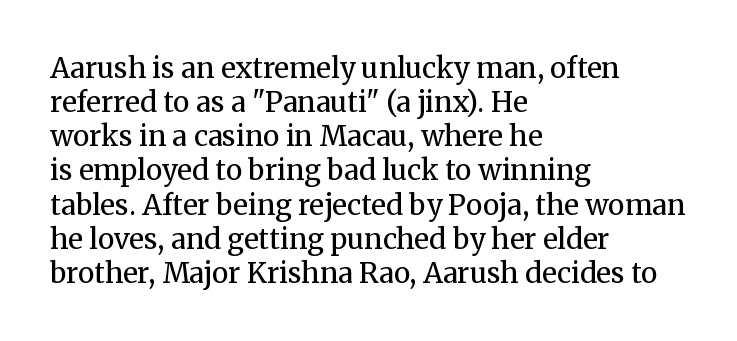
{"serif": "yes", "italic": "no", "bold": "no", "weight": "regular", "width": "normal", "stroke_contrast": "medium", "x_height": "medium", "monospaced": "no", "underline": "no", "align": "left", "line_spacing_ratio": 1.22, "letter_spacing": "normal", "letter_spacing_em": 0.0, "glyph_px": 28}
